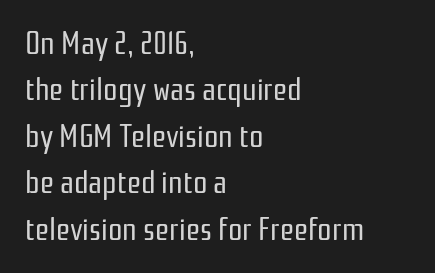
Is the letter spacing exaggerated? No — it looks like the ordinary default. The string is rendered with underlining switched off. Stems here are at most as thick as an everyday book face. In CSS terms this would be text-align: left. The rendering uses natural spacing where letterforms have individual widths. The passage shown is typeset with a sans-serif family.
